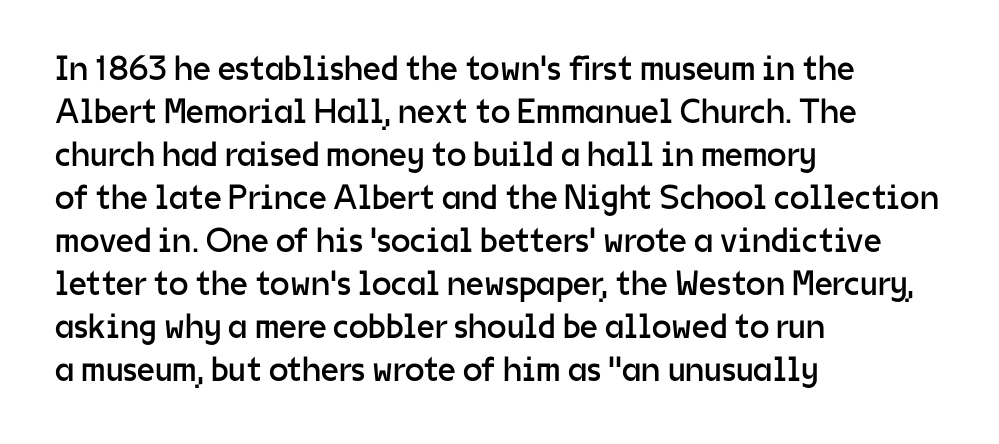
{"serif": "no", "italic": "no", "bold": "no", "weight": "regular", "width": "normal", "stroke_contrast": "low", "x_height": "medium", "monospaced": "no", "underline": "no", "align": "left", "line_spacing_ratio": 1.23, "letter_spacing": "normal", "letter_spacing_em": 0.0, "glyph_px": 35}
